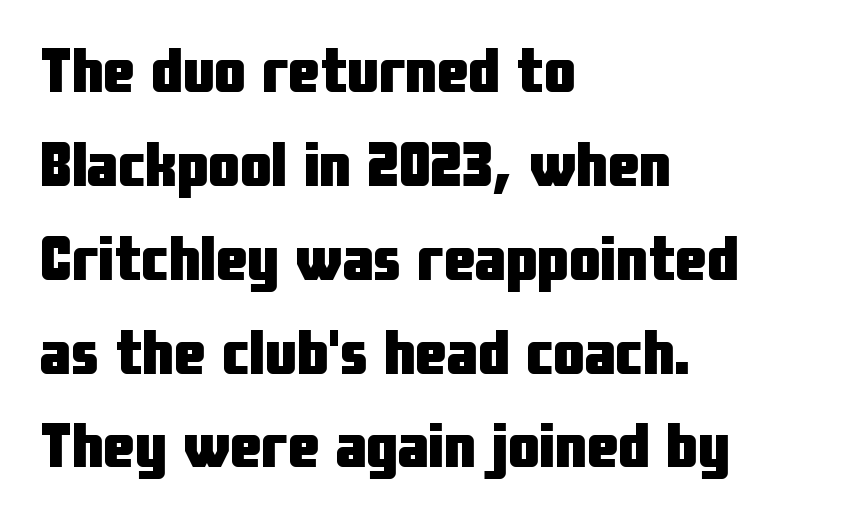
Q: Is the text bold? A: Yes.
Q: Is the text italic (slanted)? A: No, it is upright.
Q: Is the typeface a serif or a sans-serif typeface? A: Sans-serif.
Q: Is the text underlined? A: No.
Q: How is the paragraph aligned? A: Left-aligned.
Q: Is the spacing between letters normal or unusually wide? A: Normal.
Q: Is the spacing between lines tight, normal or loose? A: Normal.
Q: Width (condensed, normal, or wide)? A: Condensed.
Q: Stroke contrast? A: Low.
Q: x-height? A: Medium.
Q: Monospaced? A: No.
